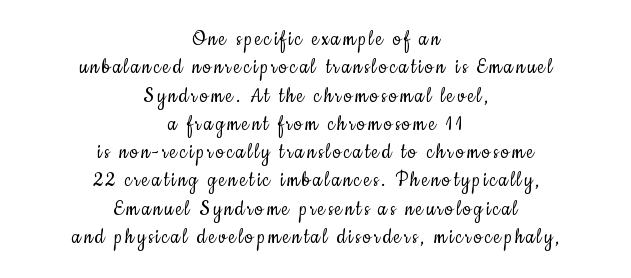
The image shows 23 px text type; set centered, line spacing 1.23x, not underlined.
